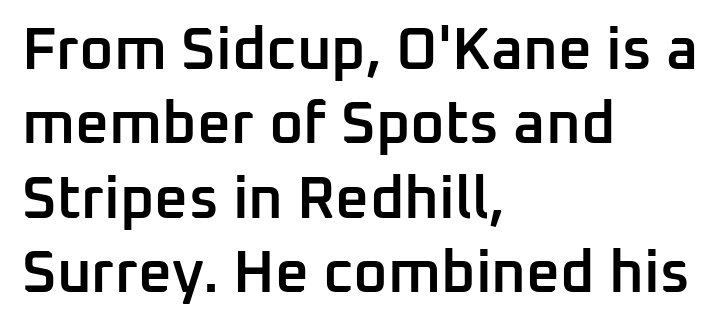
{"serif": "no", "italic": "no", "bold": "semi", "weight": "semibold", "width": "normal", "stroke_contrast": "low", "x_height": "medium", "monospaced": "no", "underline": "no", "align": "left", "line_spacing": "normal", "line_spacing_ratio": 1.26, "letter_spacing": "normal", "letter_spacing_em": 0.0, "glyph_px": 59}
